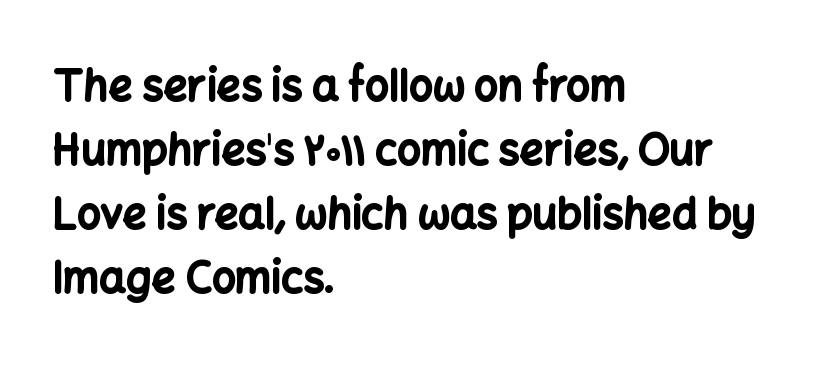
Q: Is the text bold? A: Yes.
Q: Is the text italic (slanted)? A: No, it is upright.
Q: Is the typeface a serif or a sans-serif typeface? A: Sans-serif.
Q: Is the text underlined? A: No.
Q: How is the paragraph aligned? A: Left-aligned.
Q: Is the spacing between letters normal or unusually wide? A: Normal.
Q: Is the spacing between lines tight, normal or loose? A: Normal.
Q: Width (condensed, normal, or wide)? A: Normal.
Q: Stroke contrast? A: Low.
Q: x-height? A: Medium.
Q: Monospaced? A: No.
